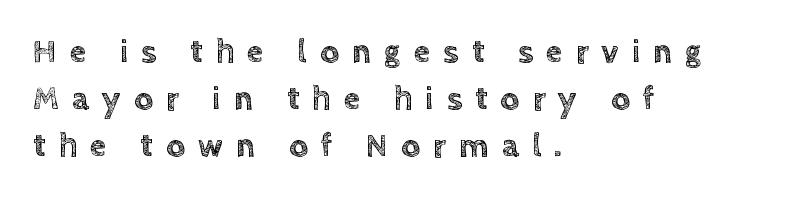
Q: Is the text italic (slanted)? A: No, it is upright.
Q: Is the text underlined? A: No.
Q: How is the paragraph aligned? A: Left-aligned.
Q: Is the spacing between letters normal or unusually wide? A: Unusually wide.
Q: Is the spacing between lines tight, normal or loose? A: Normal.
Q: Width (condensed, normal, or wide)? A: Normal.
Q: x-height? A: Large.
Q: Monospaced? A: No.
